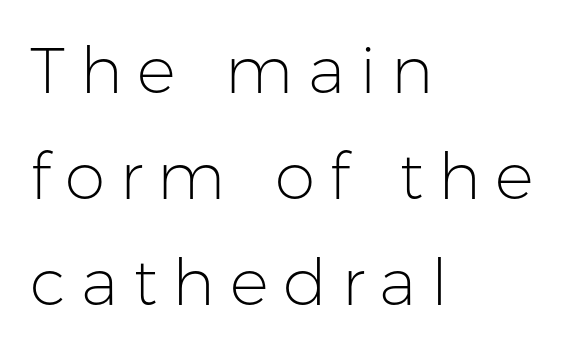
Q: Is the text bold? A: No.
Q: Is the text italic (slanted)? A: No, it is upright.
Q: Is the typeface a serif or a sans-serif typeface? A: Sans-serif.
Q: Is the text underlined? A: No.
Q: How is the paragraph aligned? A: Left-aligned.
Q: Is the spacing between letters normal or unusually wide? A: Unusually wide.
Q: Is the spacing between lines tight, normal or loose? A: Normal.
Q: Width (condensed, normal, or wide)? A: Normal.
Q: Stroke contrast? A: Low.
Q: x-height? A: Medium.
Q: Monospaced? A: No.
